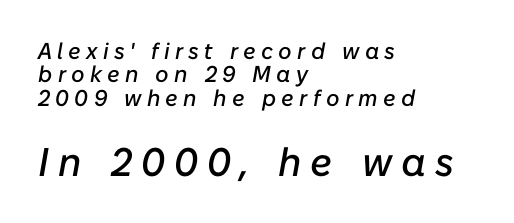
The image shows 40 px text type, italic (leaning right); set left-aligned, tight line spacing (1.02x), unusually wide letter spacing (+0.23 em), not underlined; the second (bottom) block is 1.74x larger; low stroke contrast and a medium x-height.
